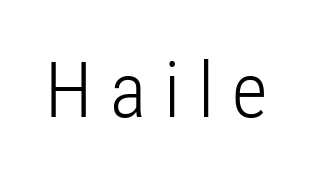
Q: Is the text bold? A: No.
Q: Is the text italic (slanted)? A: No, it is upright.
Q: Is the typeface a serif or a sans-serif typeface? A: Sans-serif.
Q: Is the text underlined? A: No.
Q: Is the spacing between letters normal or unusually wide? A: Unusually wide.
Q: Width (condensed, normal, or wide)? A: Condensed.
Q: Stroke contrast? A: Low.
Q: x-height? A: Medium.
Q: Monospaced? A: No.
